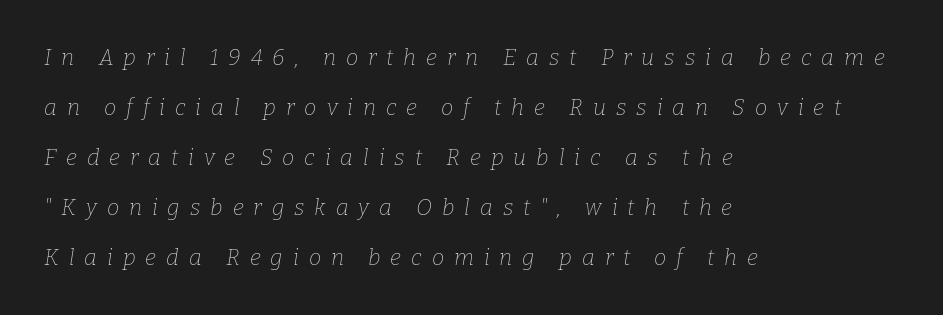
{"italic": "yes", "lean": "right", "slant_degrees": 9, "bold": "no", "underline": "no", "align": "left", "line_spacing": "loose", "line_spacing_ratio": 2.27, "letter_spacing": "wide", "letter_spacing_em": 0.45, "glyph_px": 22}
